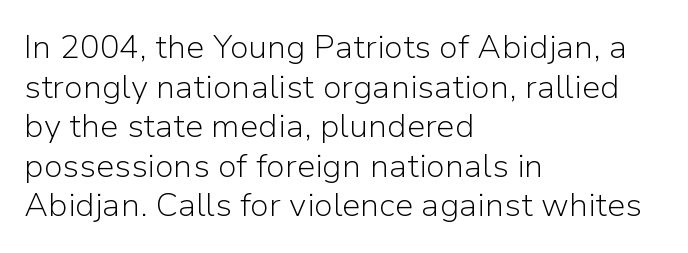
{"serif": "no", "italic": "no", "bold": "no", "weight": "light", "width": "normal", "stroke_contrast": "low", "x_height": "medium", "monospaced": "no", "underline": "no", "align": "left", "line_spacing_ratio": 1.2, "letter_spacing": "normal", "letter_spacing_em": 0.0, "glyph_px": 33}
